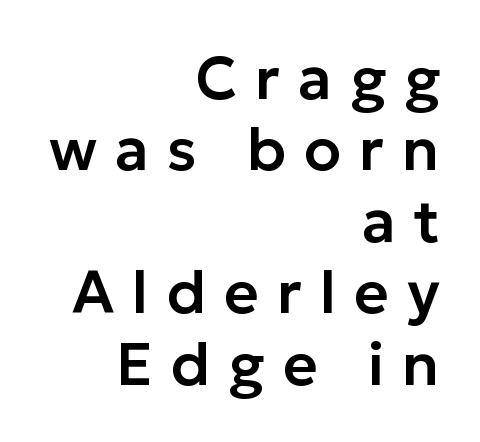
{"serif": "no", "italic": "no", "width": "normal", "stroke_contrast": "low", "x_height": "medium", "monospaced": "no", "underline": "no", "align": "right", "line_spacing_ratio": 1.19, "letter_spacing": "wide", "letter_spacing_em": 0.3, "glyph_px": 60}
